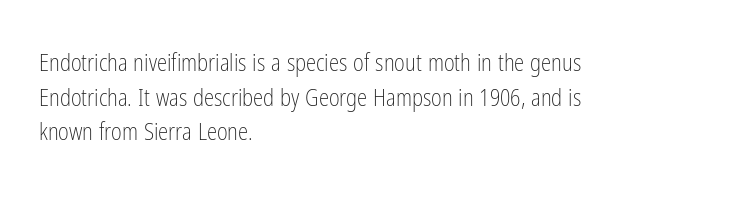
Q: Is the text bold? A: No.
Q: Is the text italic (slanted)? A: No, it is upright.
Q: Is the text underlined? A: No.
Q: How is the paragraph aligned? A: Left-aligned.
Q: Is the spacing between letters normal or unusually wide? A: Normal.
Q: Is the spacing between lines tight, normal or loose? A: Normal.
